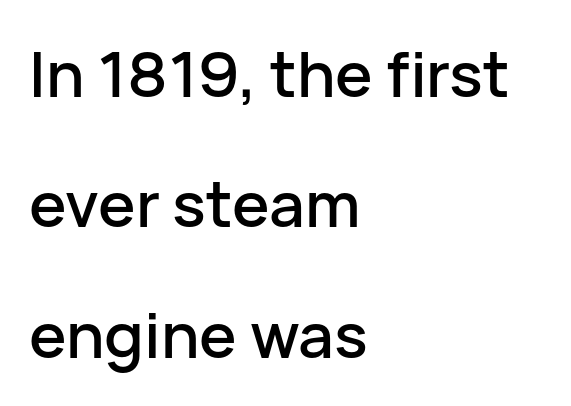
Nope, not italic — everything's standing straight. Alignment: flush left. Font category for this specimen: sans-serif. Underlining? Definitely not there. Words appear dense and cohesive because spacing is normal. Is this a fixed-width face? No — the glyphs have proportional, varying widths.
